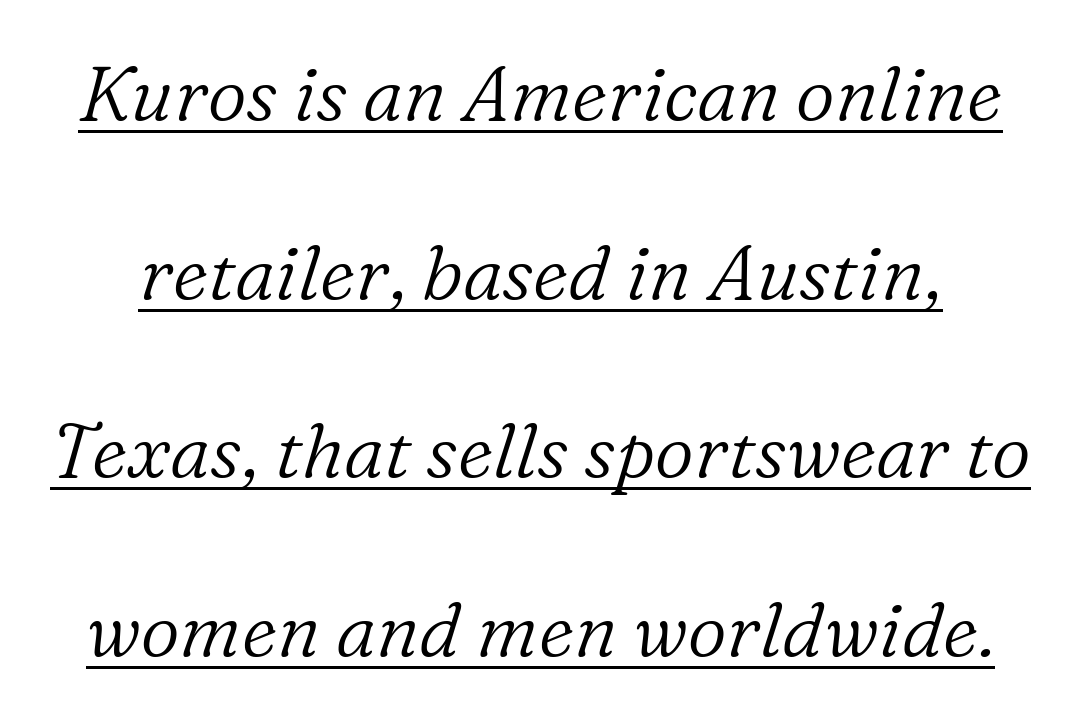
Nothing heavy about these letters — not bold at all. How would I describe the line gaps? Wide and relaxed. Letterform terminals end in serifs throughout the passage. You could call the tracking neutral — neither tight nor loose. A baseline rule has been typeset under these characters. These lines are rendered in a variable-pitch font.
